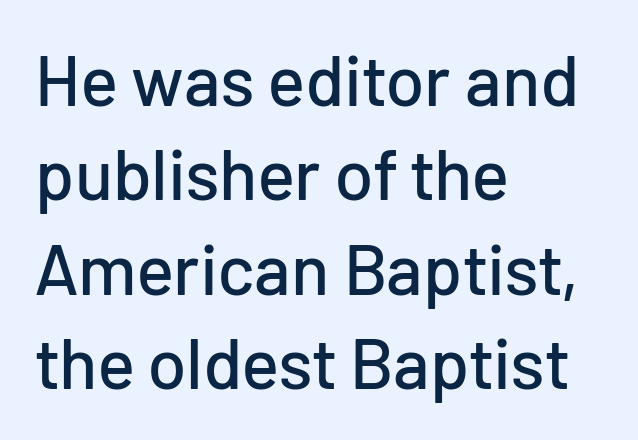
{"serif": "no", "italic": "no", "width": "normal", "stroke_contrast": "low", "x_height": "medium", "monospaced": "no", "underline": "no", "align": "left", "line_spacing": "normal", "line_spacing_ratio": 1.33, "letter_spacing": "normal", "letter_spacing_em": 0.0, "glyph_px": 71}
